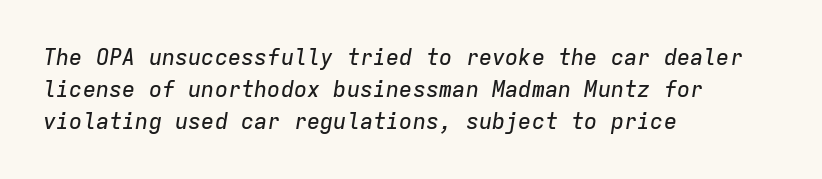
These lines sit exactly where default settings would place them. Tracking value appears to be zero — textbook default spacing. These lines are set flush left with a ragged right edge. The passage shown is not underscored anywhere. Compared with ordinary roman type, these characters are visibly tilted.
